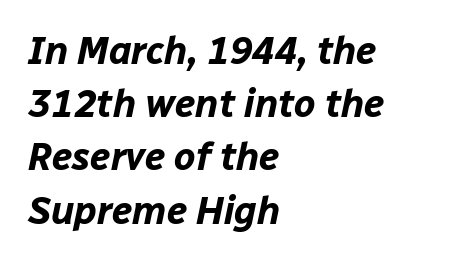
{"italic": "yes", "lean": "right", "slant_degrees": 12, "bold": "yes", "weight": "bold", "width": "normal", "stroke_contrast": "low", "x_height": "medium", "monospaced": "no", "underline": "no", "align": "left", "line_spacing": "normal", "line_spacing_ratio": 1.4, "letter_spacing": "normal", "letter_spacing_em": 0.0, "glyph_px": 38}
